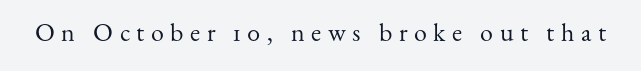
Q: Is the text bold? A: No.
Q: Is the text italic (slanted)? A: No, it is upright.
Q: Is the text underlined? A: No.
Q: Is the spacing between letters normal or unusually wide? A: Unusually wide.
